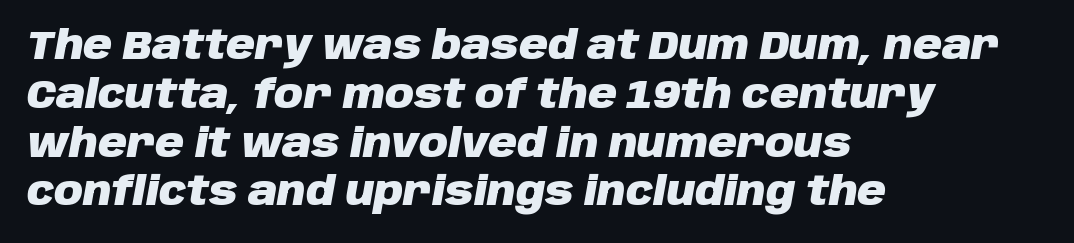
Is this a fixed-width face? No — the glyphs have proportional, varying widths. The passage shown is emphatically bold. Emphasis-style slanted type is in use. Check the space under the baseline: it is left empty.
